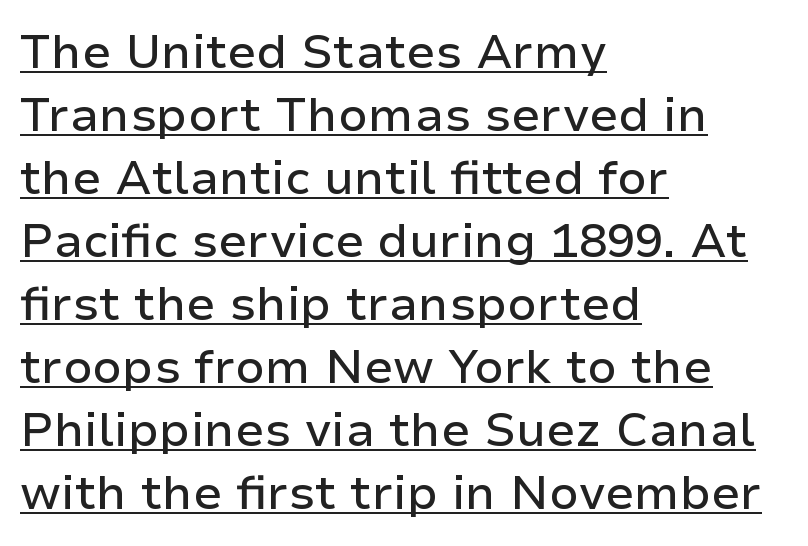
{"serif": "no", "italic": "no", "width": "normal", "stroke_contrast": "low", "x_height": "medium", "monospaced": "no", "underline": "yes", "align": "left", "line_spacing": "normal", "line_spacing_ratio": 1.34, "letter_spacing": "normal", "letter_spacing_em": 0.0, "glyph_px": 47}
